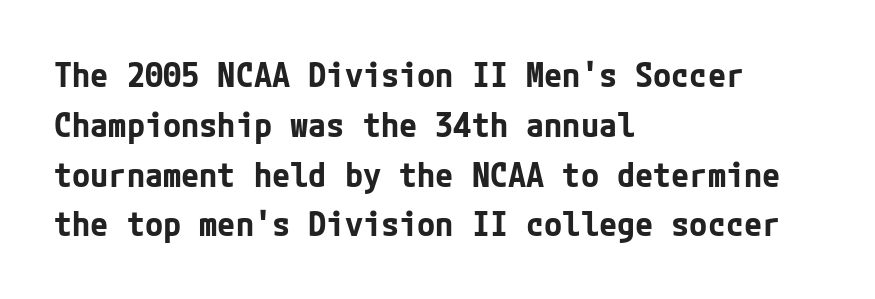
The image shows 33 px bold sans-serif type, upright; set left-aligned, normal line spacing (1.51x), normal letter spacing, not underlined; low stroke contrast and a medium x-height.
